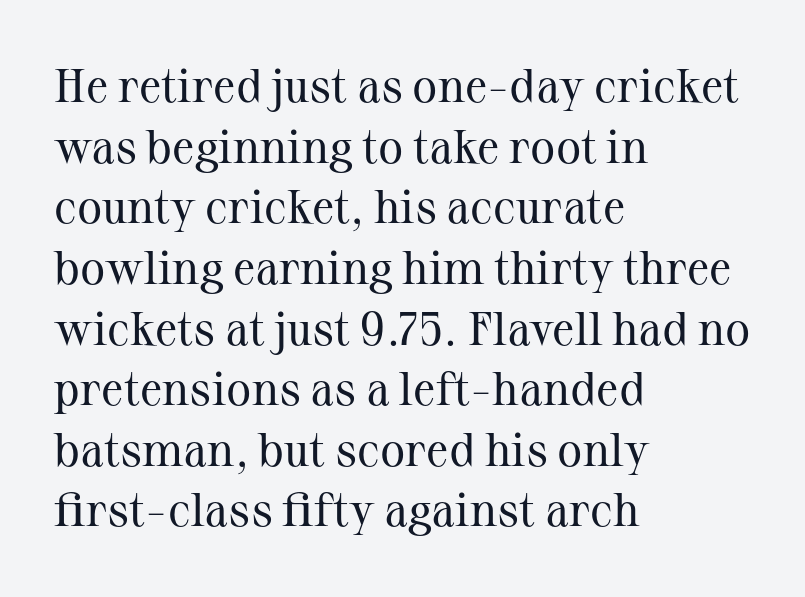
The image shows 47 px regular-weight serif type, upright; set left-aligned, normal line spacing (1.29x), normal letter spacing, not underlined; medium stroke contrast and a medium x-height.
